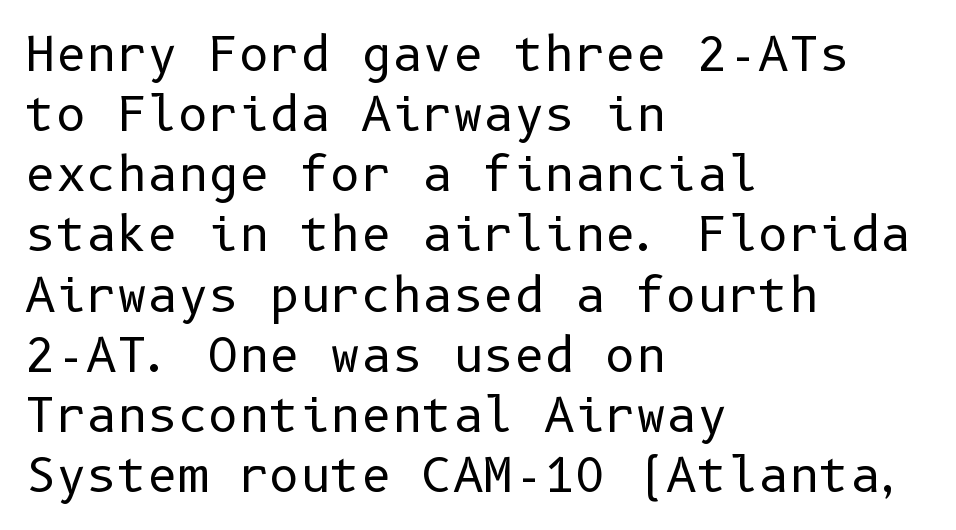
Q: Is the text bold? A: No.
Q: Is the text italic (slanted)? A: No, it is upright.
Q: Is the typeface a serif or a sans-serif typeface? A: Sans-serif.
Q: Is the text underlined? A: No.
Q: How is the paragraph aligned? A: Left-aligned.
Q: Is the spacing between letters normal or unusually wide? A: Normal.
Q: Is the spacing between lines tight, normal or loose? A: Normal.
Q: Width (condensed, normal, or wide)? A: Normal.
Q: Stroke contrast? A: Low.
Q: x-height? A: Medium.
